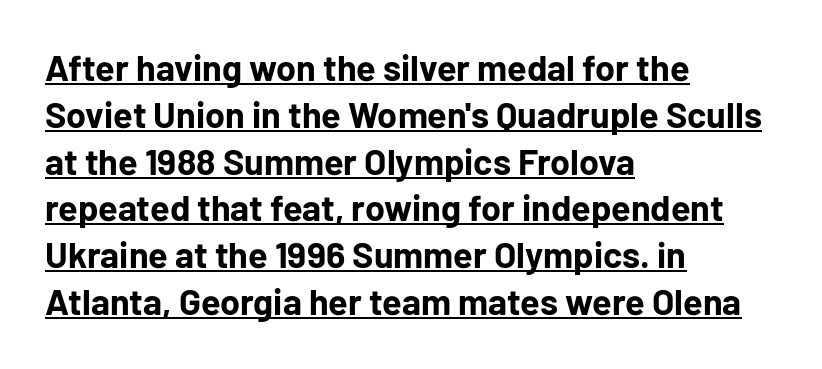
{"serif": "no", "italic": "no", "bold": "yes", "weight": "bold", "width": "normal", "stroke_contrast": "low", "x_height": "medium", "monospaced": "no", "underline": "yes", "align": "left", "line_spacing": "normal", "line_spacing_ratio": 1.3, "letter_spacing": "normal", "letter_spacing_em": 0.0, "glyph_px": 36}
